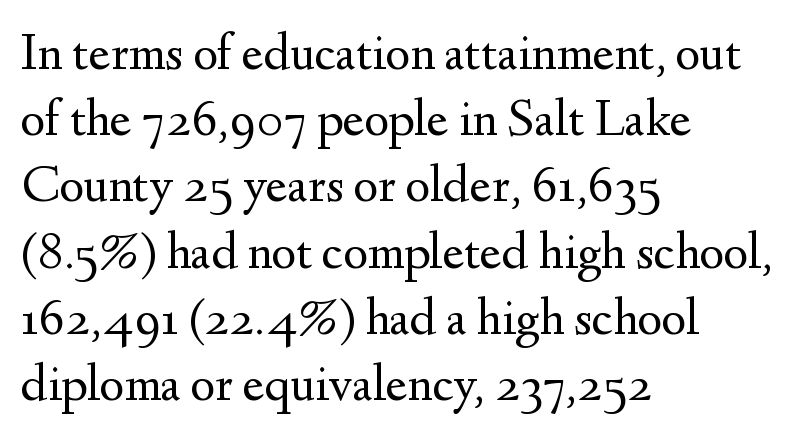
The image shows 53 px regular-weight serif type, upright; set left-aligned, normal line spacing (1.25x), normal letter spacing, not underlined; medium stroke contrast and a small x-height.
